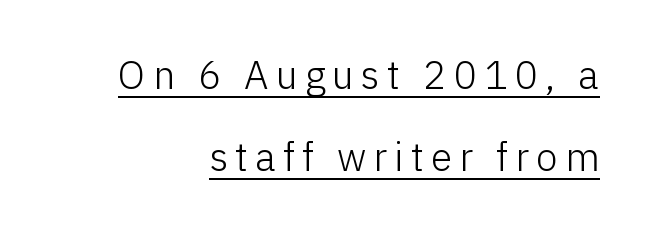
The image shows 39 px light sans-serif type, upright; set right-aligned, loose line spacing (2.11x), underlined; low stroke contrast and a medium x-height.
